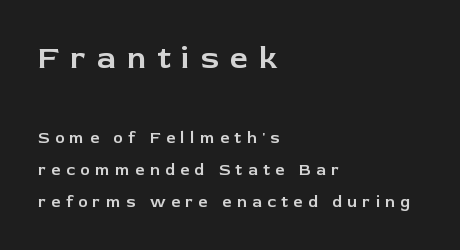
Q: Is the text italic (slanted)? A: No, it is upright.
Q: Is the typeface a serif or a sans-serif typeface? A: Sans-serif.
Q: Is the text underlined? A: No.
Q: How is the paragraph aligned? A: Left-aligned.
Q: Is the spacing between letters normal or unusually wide? A: Unusually wide.
Q: Is the spacing between lines tight, normal or loose? A: Loose.
Q: Which block of text is set in a larger size, the first (top) or the second (bottom)? A: The first (top) one.
Q: Width (condensed, normal, or wide)? A: Normal.
Q: Stroke contrast? A: Low.
Q: x-height? A: Medium.
Q: Monospaced? A: No.
